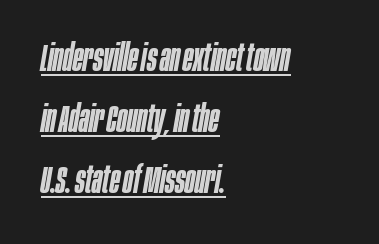
Q: Is the text bold? A: Semi-bold.
Q: Is the text italic (slanted)? A: Yes, it leans right by about 10 degrees.
Q: Is the text underlined? A: Yes.
Q: How is the paragraph aligned? A: Left-aligned.
Q: Is the spacing between letters normal or unusually wide? A: Normal.
Q: Is the spacing between lines tight, normal or loose? A: Normal.
Q: Width (condensed, normal, or wide)? A: Condensed.
Q: Stroke contrast? A: Low.
Q: x-height? A: Large.
Q: Monospaced? A: No.
